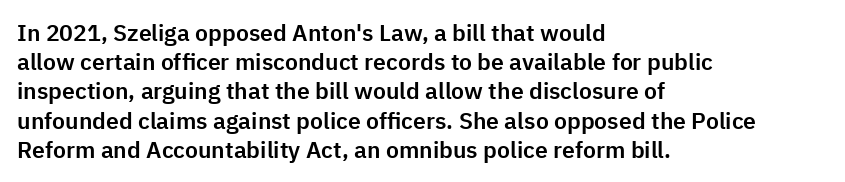
Q: Is the text italic (slanted)? A: No, it is upright.
Q: Is the text underlined? A: No.
Q: How is the paragraph aligned? A: Left-aligned.
Q: Is the spacing between letters normal or unusually wide? A: Normal.
Q: Is the spacing between lines tight, normal or loose? A: Normal.
